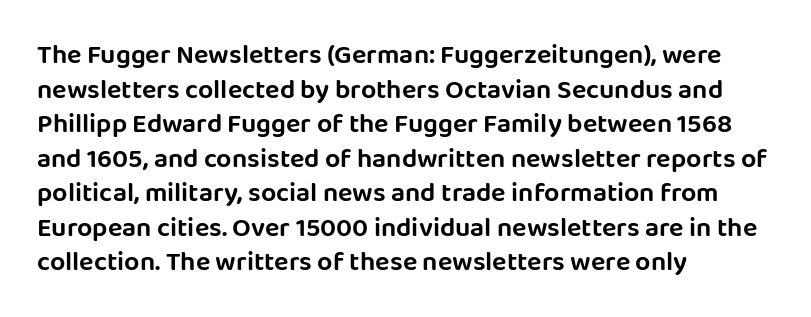
The image shows 27 px text type, upright; set left-aligned, normal line spacing (1.28x), normal letter spacing, not underlined.
